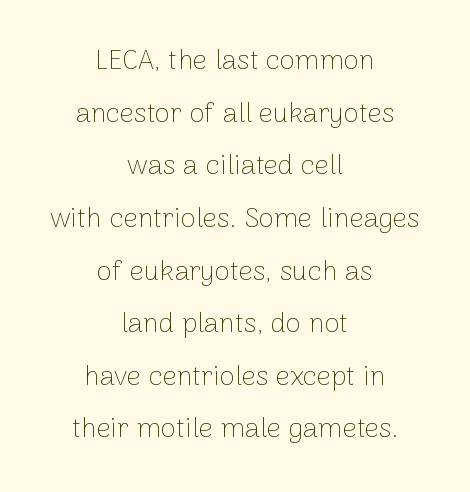
This sample uses an upright cut, with every glyph sitting square on the baseline. Is this a fixed-width face? No — the glyphs have proportional, varying widths. Decoration check: the copy has no underline. The type family on display is of the sans-serif kind.
